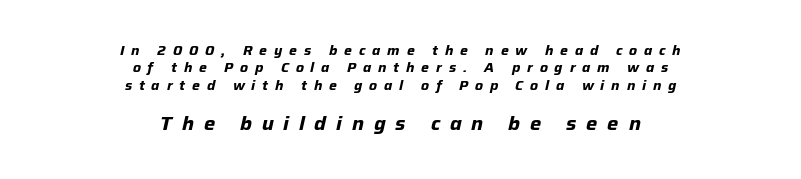
{"italic": "yes", "lean": "right", "slant_degrees": 12, "bold": "yes", "underline": "no", "align": "center", "line_spacing_ratio": 1.24, "letter_spacing": "wide", "letter_spacing_em": 0.49, "larger_block": "second", "size_ratio": 1.43, "glyph_px": 20}
